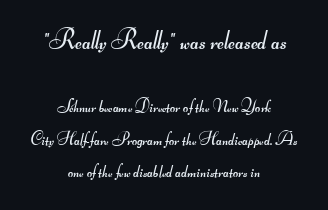
Q: Is the text bold? A: No.
Q: Is the text underlined? A: No.
Q: How is the paragraph aligned? A: Centered.
Q: Is the spacing between letters normal or unusually wide? A: Normal.
Q: Which block of text is set in a larger size, the first (top) or the second (bottom)? A: The first (top) one.
